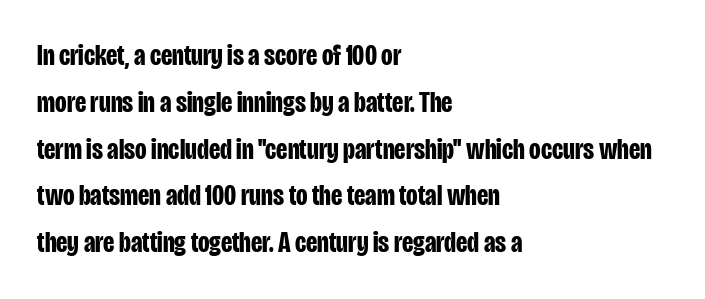
Posture: vertical. The words here are not underlined. Spacing verdict: proportional, widths tailored to each character. Here the glyphs are tracked normally, forming tight word shapes. Type style note: lacks serifs.
